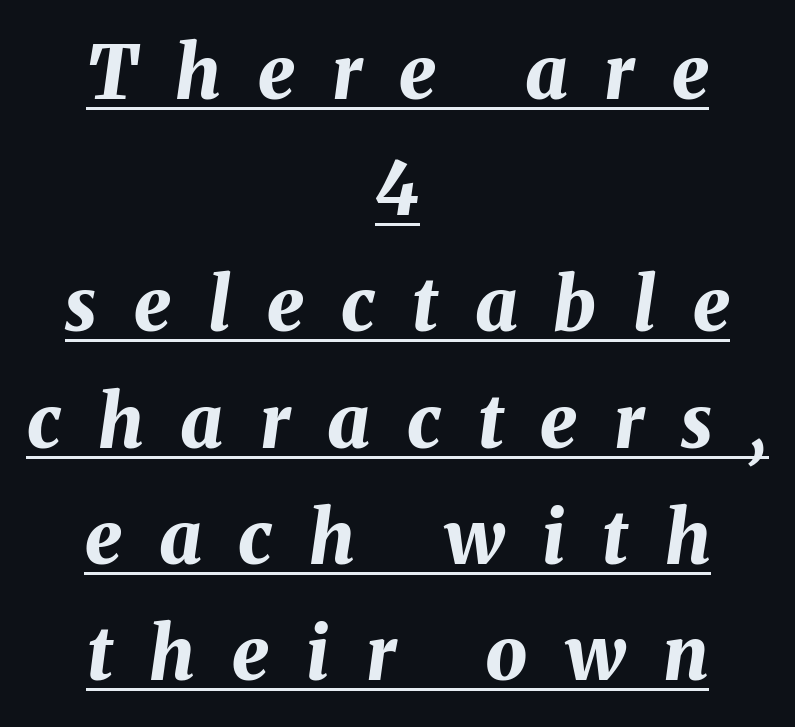
Q: Is the text bold? A: Yes.
Q: Is the text italic (slanted)? A: Yes, it leans right by about 8 degrees.
Q: Is the text underlined? A: Yes.
Q: How is the paragraph aligned? A: Centered.
Q: Is the spacing between letters normal or unusually wide? A: Unusually wide.
Q: Is the spacing between lines tight, normal or loose? A: Normal.
Q: Width (condensed, normal, or wide)? A: Normal.
Q: Stroke contrast? A: Medium.
Q: x-height? A: Medium.
Q: Monospaced? A: No.
